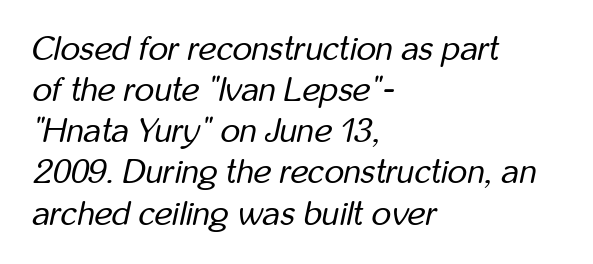
{"italic": "yes", "lean": "right", "slant_degrees": 12, "bold": "no", "weight": "regular", "width": "condensed", "stroke_contrast": "low", "x_height": "medium", "monospaced": "no", "underline": "no", "align": "left", "line_spacing_ratio": 1.21, "letter_spacing": "normal", "letter_spacing_em": 0.0, "glyph_px": 34}
